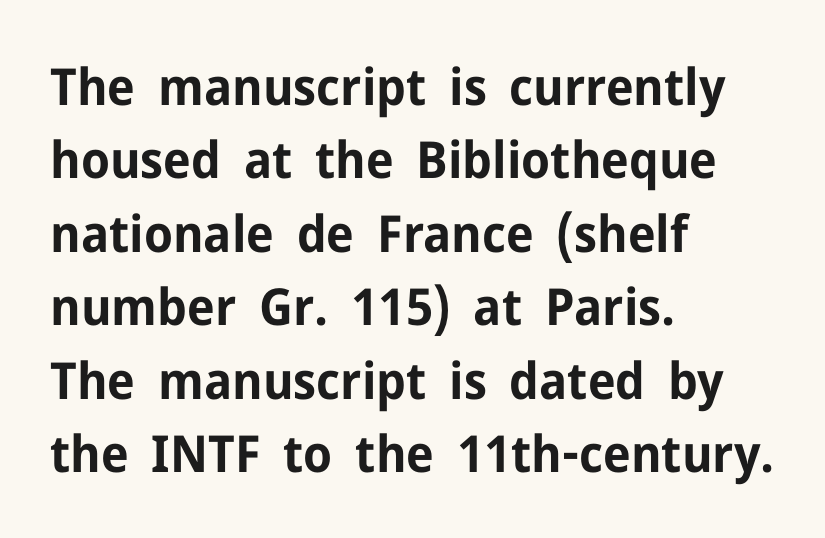
Q: Is the text bold? A: Yes.
Q: Is the text italic (slanted)? A: No, it is upright.
Q: Is the typeface a serif or a sans-serif typeface? A: Sans-serif.
Q: Is the text underlined? A: No.
Q: How is the paragraph aligned? A: Left-aligned.
Q: Is the spacing between letters normal or unusually wide? A: Normal.
Q: Is the spacing between lines tight, normal or loose? A: Normal.
Q: Width (condensed, normal, or wide)? A: Normal.
Q: Stroke contrast? A: Low.
Q: x-height? A: Medium.
Q: Monospaced? A: No.
